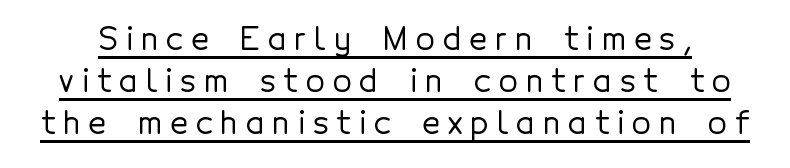
{"serif": "no", "italic": "no", "width": "normal", "x_height": "medium", "monospaced": "no", "underline": "yes", "line_spacing": "normal", "line_spacing_ratio": 1.35, "letter_spacing": "wide", "letter_spacing_em": 0.26, "glyph_px": 31}
